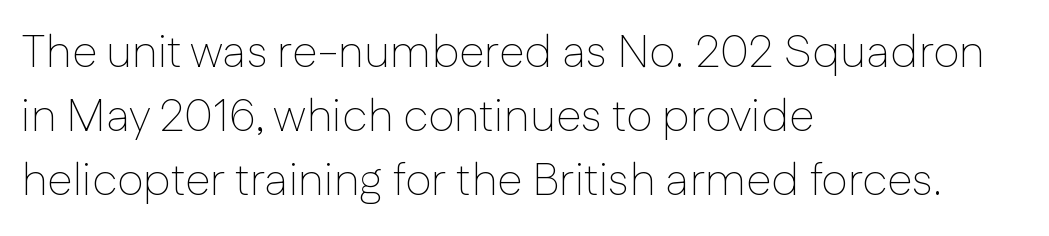
The text was rendered using a sans face with plain stroke endings. Vertical spacing — default. The letters stand straight up with perfectly vertical stems. Layout note: lines flush left. The passage shown is not bold in any degree. No word sits above an underline.
